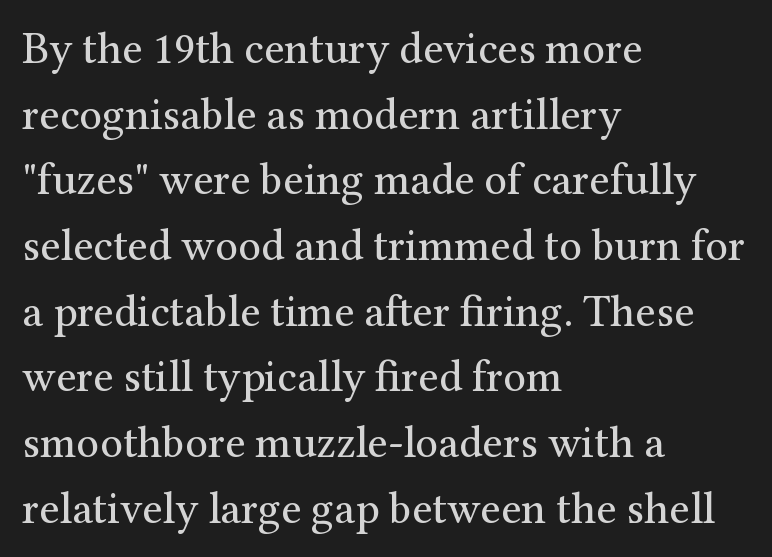
The letters sit at their default tracking, neither squeezed nor spread. Do the characters align in a grid? No, the font is proportional. Rendered with straight, roman letterforms. Caption: multi-line text, flush left, ragged right. The baseline area is clear. This rendering employs a face with finishing strokes, i.e., a serif.
